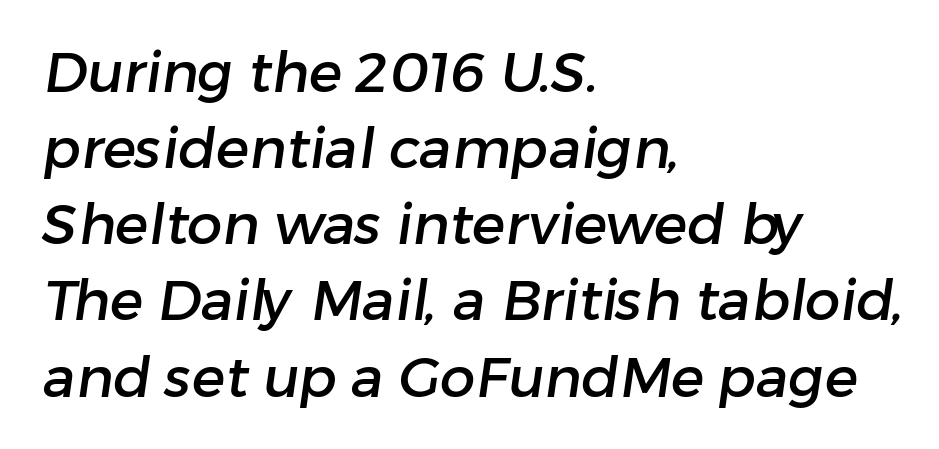
Q: Is the typeface a serif or a sans-serif typeface? A: Sans-serif.
Q: Is the text underlined? A: No.
Q: How is the paragraph aligned? A: Left-aligned.
Q: Is the spacing between letters normal or unusually wide? A: Normal.
Q: Is the spacing between lines tight, normal or loose? A: Normal.
Q: Width (condensed, normal, or wide)? A: Normal.
Q: Stroke contrast? A: Low.
Q: x-height? A: Medium.
Q: Monospaced? A: No.
